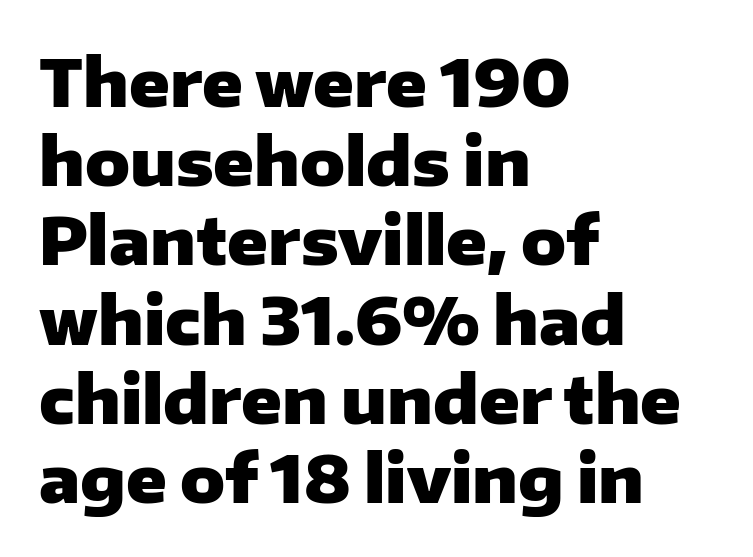
{"serif": "no", "italic": "no", "bold": "yes", "weight": "heavy", "width": "normal", "stroke_contrast": "low", "x_height": "medium", "monospaced": "no", "underline": "no", "align": "left", "line_spacing_ratio": 1.2, "letter_spacing": "normal", "letter_spacing_em": 0.0, "glyph_px": 66}
